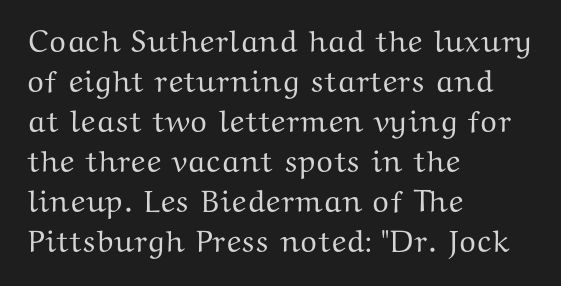
{"serif": "yes", "italic": "no", "width": "wide", "stroke_contrast": "medium", "x_height": "medium", "monospaced": "no", "underline": "no", "align": "left", "line_spacing": "normal", "line_spacing_ratio": 1.29, "letter_spacing": "normal", "letter_spacing_em": 0.0, "glyph_px": 31}
